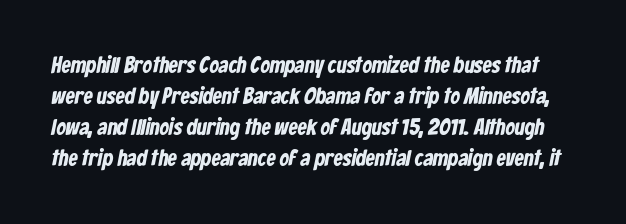
Q: Is the text underlined? A: No.
Q: Is the spacing between letters normal or unusually wide? A: Normal.
Q: Is the spacing between lines tight, normal or loose? A: Normal.
